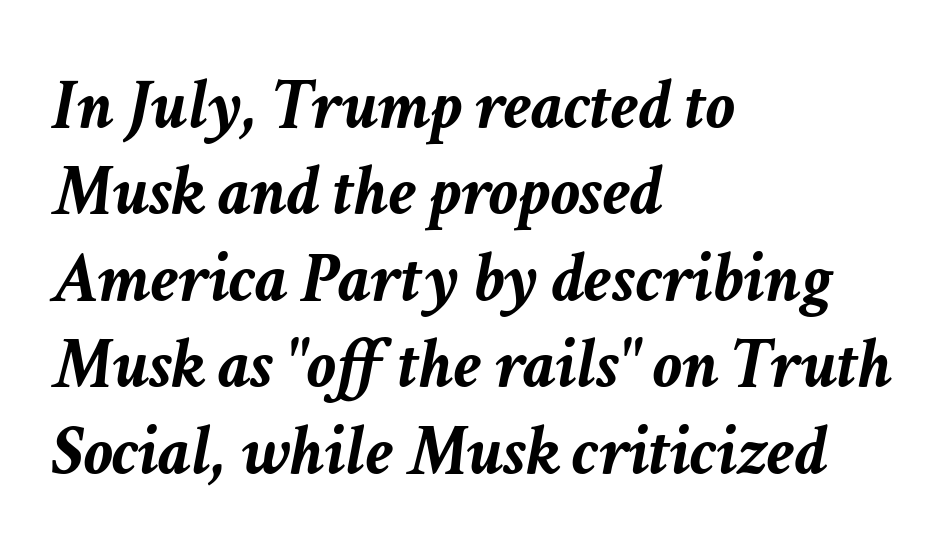
Nothing unusual about the tracking: characters are spaced as the font intends. Teacher's note: observe the even left margin — that is flush-left alignment. The passage shown leans; its letterforms are oblique. Strokes here are thick enough to call this a true bold. The space directly below the letters is spotless. Each letter keeps its own natural width here, so spacing adapts to shape.
